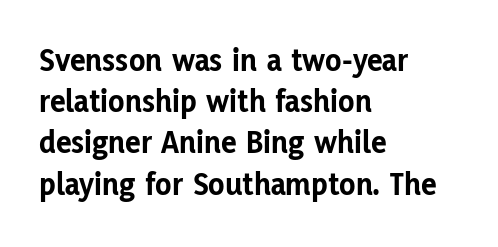
If you measured baseline to baseline, you'd find a middling distance. Each glyph is drawn with heavy, bold strokes. Varying glyph widths throughout — classic text-font behaviour. Leftover space on each line is placed entirely after the last word. Designer's note — italics off, roman on. Rule under the text: the space is simply empty.
